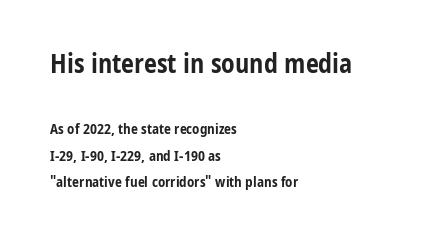
Q: Is the text bold? A: Yes.
Q: Is the text italic (slanted)? A: No, it is upright.
Q: Is the text underlined? A: No.
Q: How is the paragraph aligned? A: Left-aligned.
Q: Is the spacing between letters normal or unusually wide? A: Normal.
Q: Is the spacing between lines tight, normal or loose? A: Loose.
Q: Which block of text is set in a larger size, the first (top) or the second (bottom)? A: The first (top) one.
